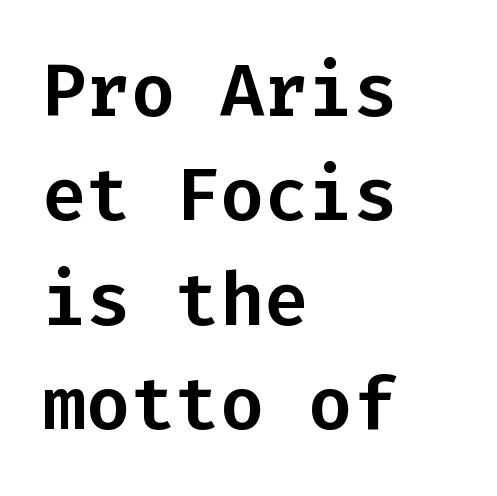
The image shows 74 px sans-serif type, upright, monospaced; set left-aligned, normal line spacing (1.41x), normal letter spacing, not underlined; low stroke contrast and a medium x-height.
